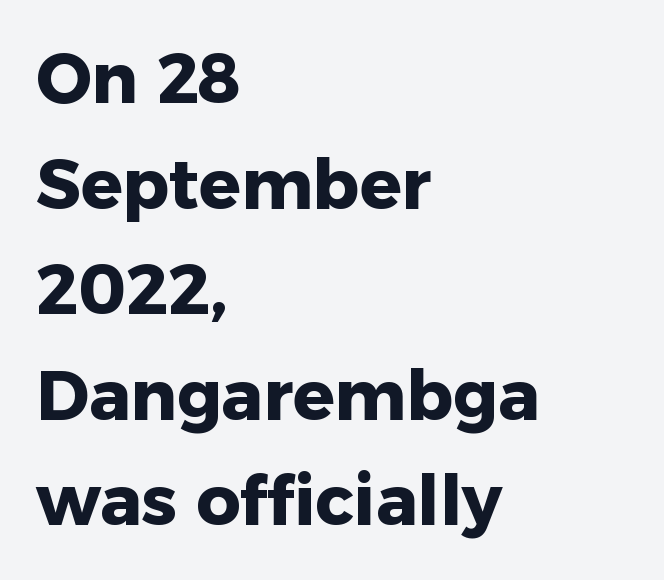
Horizontally, the lines are justified to the leading edge only. The face used here has the dense, thick strokes of a bold. Looks like regular typesetting: each glyph gets only the width it needs. A typesetter would label this face a sans. Between one letter and the next there's only the usual sliver of space.
